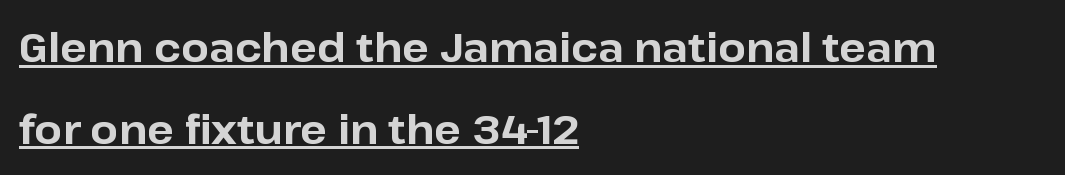
This sample trades compactness for vertical openness between lines. Thick stems and heavy bowls — unmistakably bold. Which margin do the lines hug? The left one — the right edge is uneven. Quick note: underline on.
